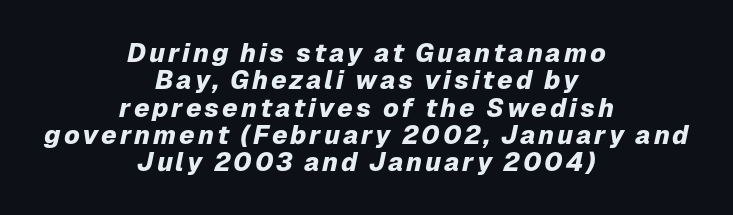
{"italic": "yes", "lean": "right", "slant_degrees": 12, "bold": "yes", "underline": "no", "align": "center", "line_spacing": "tight", "line_spacing_ratio": 1.05, "glyph_px": 26}
